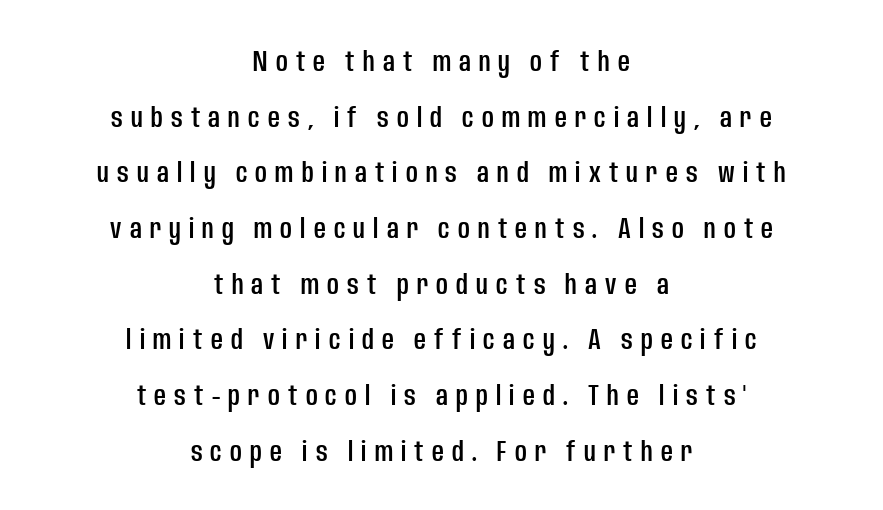
The image shows 29 px condensed sans-serif type, upright; set centered, loose line spacing (1.92x), unusually wide letter spacing (+0.28 em), not underlined; low stroke contrast and a large x-height.
